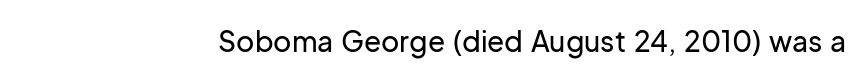
Tracking here is standard; glyphs follow each other at the usual distance. You can tell it's not italic because the verticals are truly vertical. Typographically, this falls in the sans-serif category. The letters advance in unequal steps, a hallmark of proportional type. No word sits above an underline.
